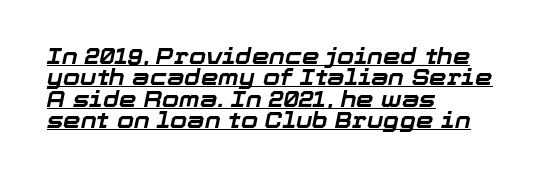
Q: Is the text bold? A: Yes.
Q: Is the text italic (slanted)? A: Yes, it leans right by about 12 degrees.
Q: Is the text underlined? A: Yes.
Q: How is the paragraph aligned? A: Left-aligned.
Q: Is the spacing between letters normal or unusually wide? A: Normal.
Q: Is the spacing between lines tight, normal or loose? A: Tight.
